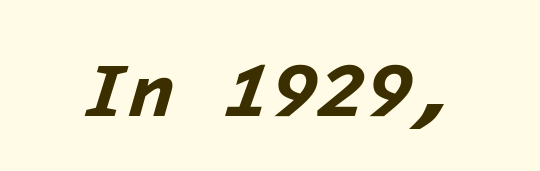
Q: Is the text bold? A: Yes.
Q: Is the text italic (slanted)? A: Yes, it leans right by about 16 degrees.
Q: Is the text underlined? A: No.
Q: Is the spacing between letters normal or unusually wide? A: Normal.
Q: Width (condensed, normal, or wide)? A: Normal.
Q: Stroke contrast? A: Low.
Q: x-height? A: Medium.
Q: Monospaced? A: Yes.
